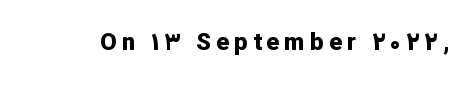
Strokes here are thick enough to call this a true bold. Just letters on the line, the space beneath them empty. The horizontal fit of the characters is loose and conspicuously gappy. The letters stand straight up with perfectly vertical stems.
